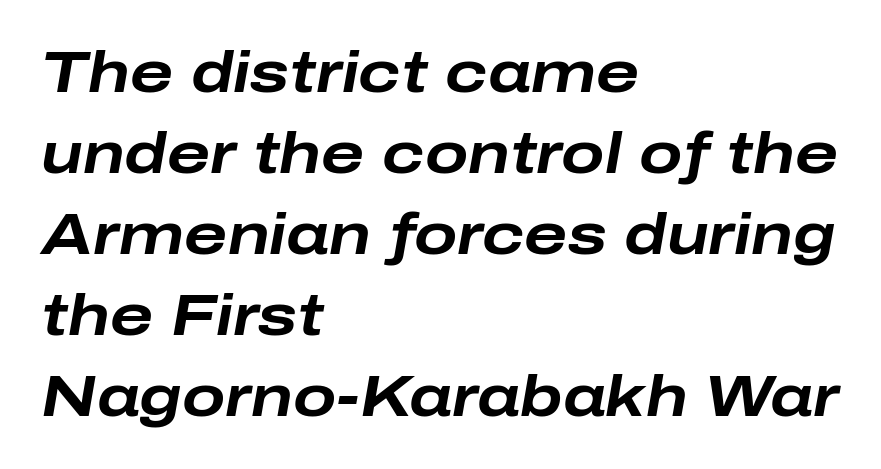
Q: Is the text bold? A: Yes.
Q: Is the text italic (slanted)? A: Yes, it leans right by about 10 degrees.
Q: Is the text underlined? A: No.
Q: How is the paragraph aligned? A: Left-aligned.
Q: Is the spacing between letters normal or unusually wide? A: Normal.
Q: Is the spacing between lines tight, normal or loose? A: Normal.
Q: Width (condensed, normal, or wide)? A: Wide.
Q: Stroke contrast? A: Low.
Q: x-height? A: Medium.
Q: Monospaced? A: No.
